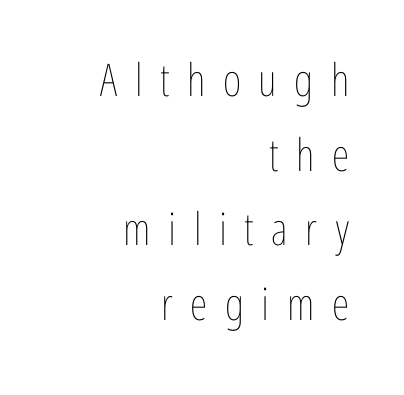
The image shows 45 px thin, condensed type, upright; set right-aligned, normal line spacing (1.66x), unusually wide letter spacing (+0.39 em), not underlined; low stroke contrast and a medium x-height.
